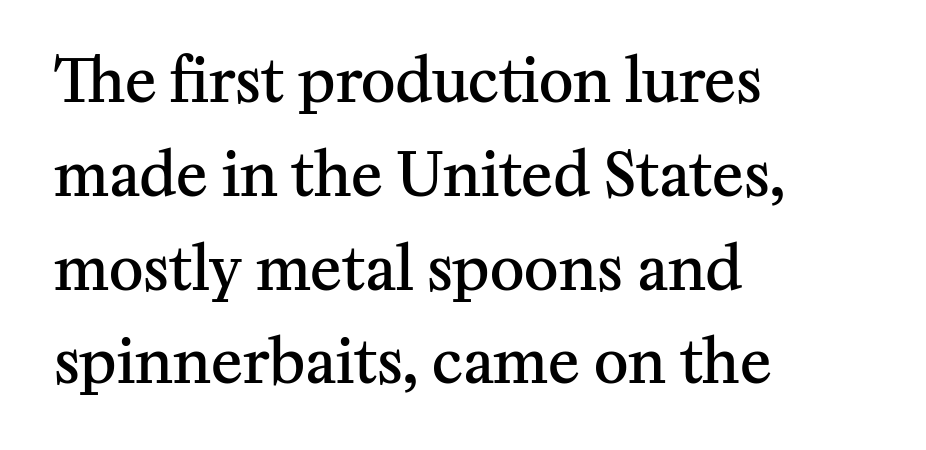
{"serif": "yes", "italic": "no", "bold": "semi", "weight": "semibold", "width": "normal", "stroke_contrast": "medium", "x_height": "medium", "monospaced": "no", "underline": "no", "align": "left", "line_spacing": "normal", "line_spacing_ratio": 1.59, "letter_spacing": "normal", "letter_spacing_em": 0.0, "glyph_px": 59}
